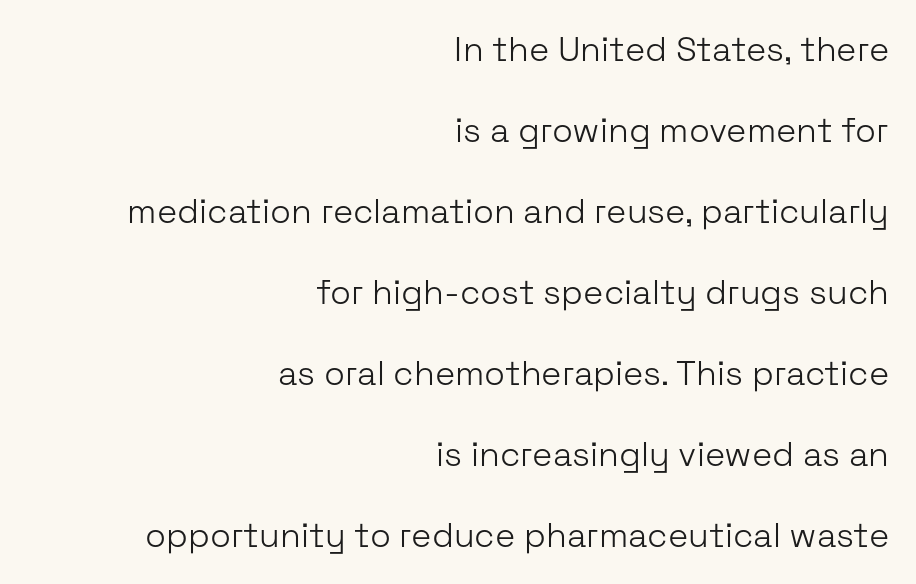
Every row of glyphs terminates at an identical x-position on the right. Underlining? Definitely not there. Tracking here is standard; glyphs follow each other at the usual distance. A typesetter would mark this as roman, not italic. The designer dialed line spacing up above the default.
